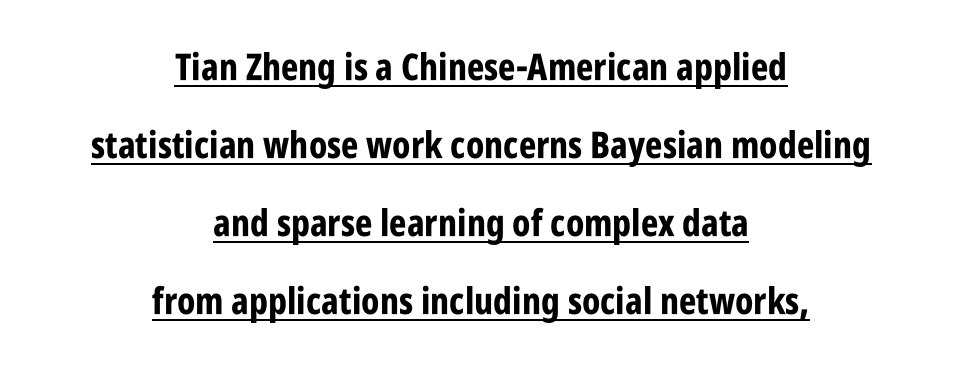
Unlike italic type, these characters show no tilt at all. A typographer would call this underscored text. Thick stems and heavy bowls — unmistakably bold. Alignment: centered. Regarding leading, the lines here are spaced well apart.
